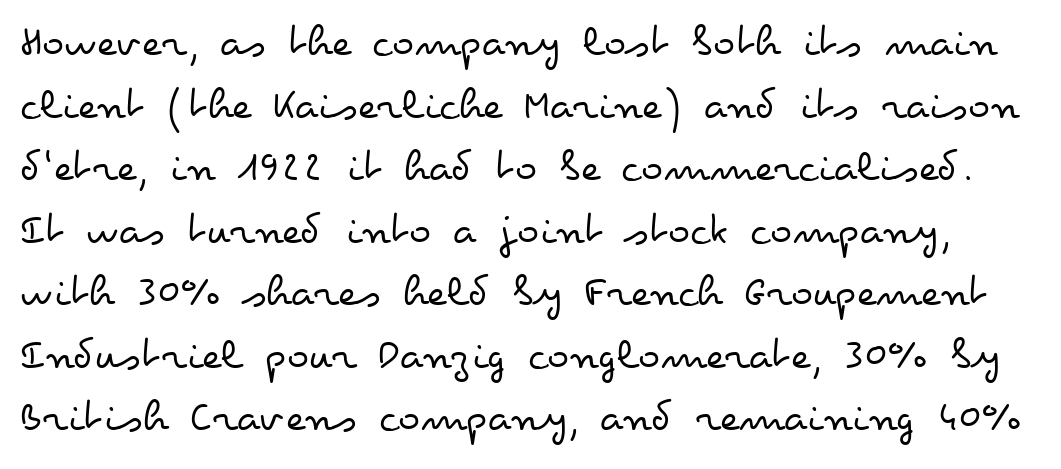
Q: Is the text bold? A: No.
Q: Is the text italic (slanted)? A: No, it is upright.
Q: Is the text underlined? A: No.
Q: Is the spacing between letters normal or unusually wide? A: Normal.
Q: Is the spacing between lines tight, normal or loose? A: Normal.
Q: Width (condensed, normal, or wide)? A: Wide.
Q: Stroke contrast? A: Low.
Q: x-height? A: Small.
Q: Monospaced? A: No.
